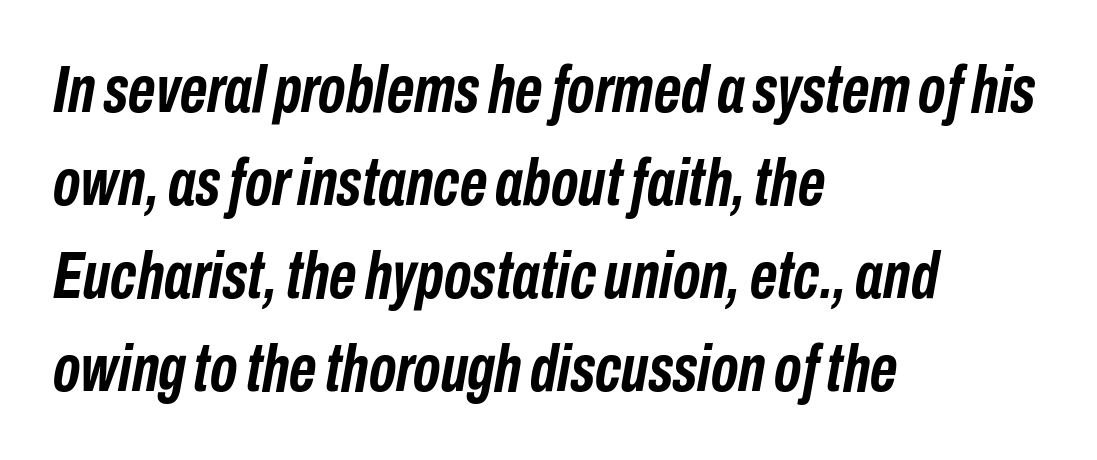
The image shows 67 px semibold, condensed type, italic (leaning right); set left-aligned, normal line spacing (1.39x), normal letter spacing, not underlined; low stroke contrast and a medium x-height.
